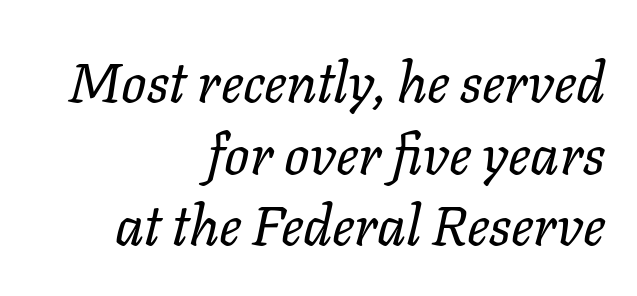
Q: Is the text bold? A: No.
Q: Is the text italic (slanted)? A: Yes, it leans right by about 11 degrees.
Q: Is the text underlined? A: No.
Q: How is the paragraph aligned? A: Right-aligned.
Q: Is the spacing between letters normal or unusually wide? A: Normal.
Q: Is the spacing between lines tight, normal or loose? A: Normal.
Q: Width (condensed, normal, or wide)? A: Normal.
Q: Stroke contrast? A: Low.
Q: x-height? A: Medium.
Q: Monospaced? A: No.
